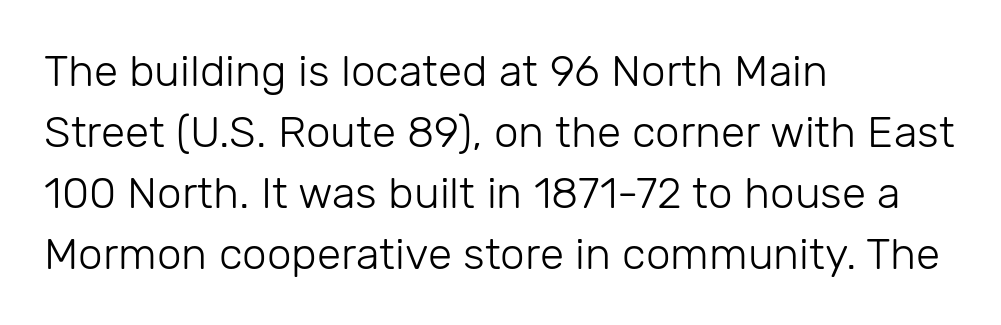
{"serif": "no", "italic": "no", "bold": "no", "weight": "light", "width": "normal", "stroke_contrast": "low", "x_height": "medium", "monospaced": "no", "underline": "no", "align": "left", "line_spacing": "normal", "line_spacing_ratio": 1.39, "letter_spacing": "normal", "letter_spacing_em": 0.0, "glyph_px": 44}
